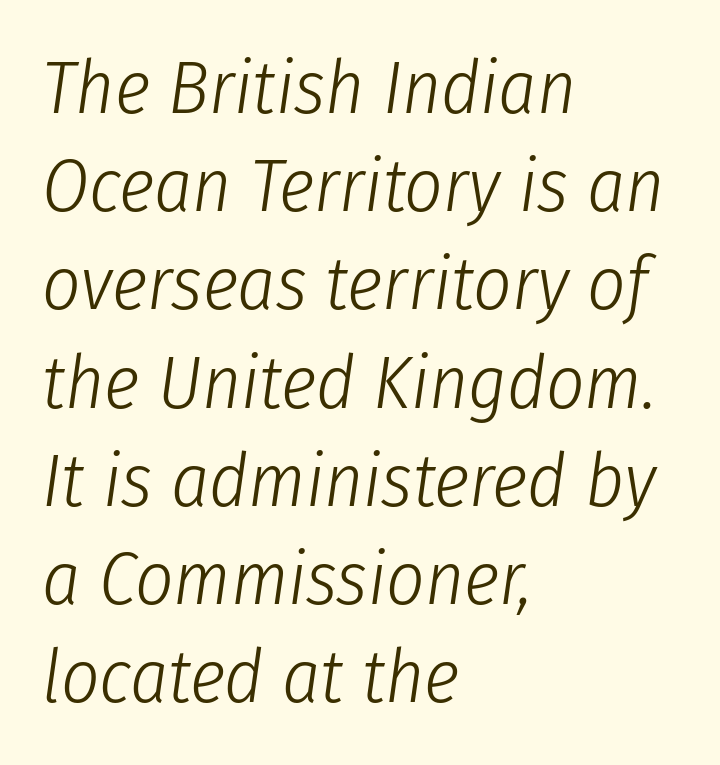
{"italic": "yes", "lean": "right", "slant_degrees": 8, "bold": "no", "weight": "light", "width": "condensed", "stroke_contrast": "low", "x_height": "medium", "monospaced": "no", "underline": "no", "align": "left", "line_spacing": "normal", "line_spacing_ratio": 1.31, "letter_spacing": "normal", "letter_spacing_em": 0.0, "glyph_px": 75}
